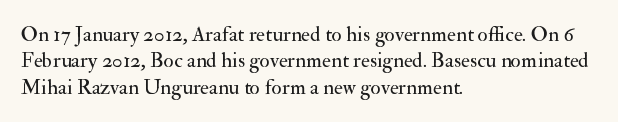
{"italic": "no", "bold": "no", "underline": "no", "align": "left", "line_spacing": "normal", "line_spacing_ratio": 1.26, "letter_spacing": "normal", "letter_spacing_em": 0.0, "glyph_px": 21}
